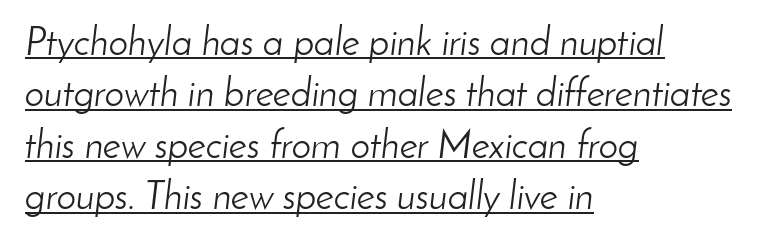
The image shows 39 px light type, italic (leaning right); set left-aligned, normal line spacing (1.32x), normal letter spacing, underlined; low stroke contrast and a small x-height.
